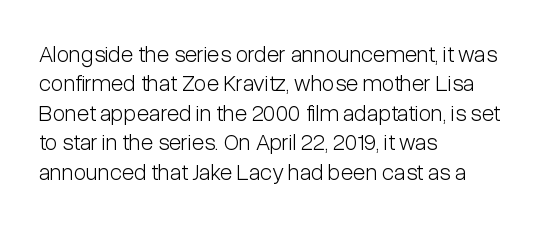
Q: Is the text bold? A: No.
Q: Is the text italic (slanted)? A: No, it is upright.
Q: Is the text underlined? A: No.
Q: How is the paragraph aligned? A: Left-aligned.
Q: Is the spacing between letters normal or unusually wide? A: Normal.
Q: Is the spacing between lines tight, normal or loose? A: Normal.
